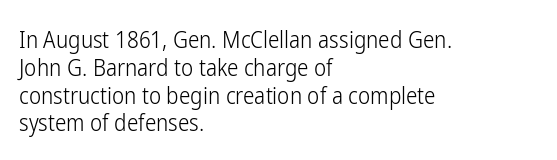
{"italic": "no", "bold": "no", "underline": "no", "align": "left", "line_spacing_ratio": 1.21, "letter_spacing": "normal", "letter_spacing_em": 0.0, "glyph_px": 23}
